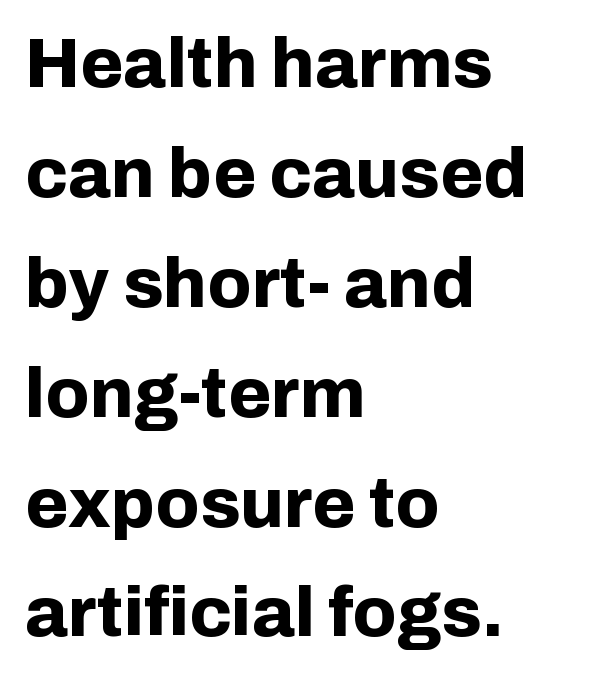
The image shows 70 px bold sans-serif type, upright; set left-aligned, normal line spacing (1.57x), normal letter spacing, not underlined; low stroke contrast and a medium x-height.
